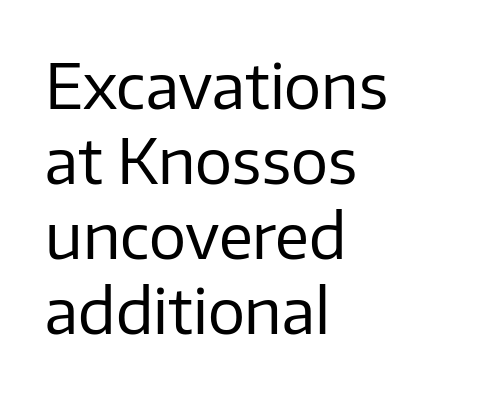
The image shows 62 px regular-weight sans-serif type, upright; set left-aligned, line spacing 1.21x, normal letter spacing, not underlined; low stroke contrast and a medium x-height.
